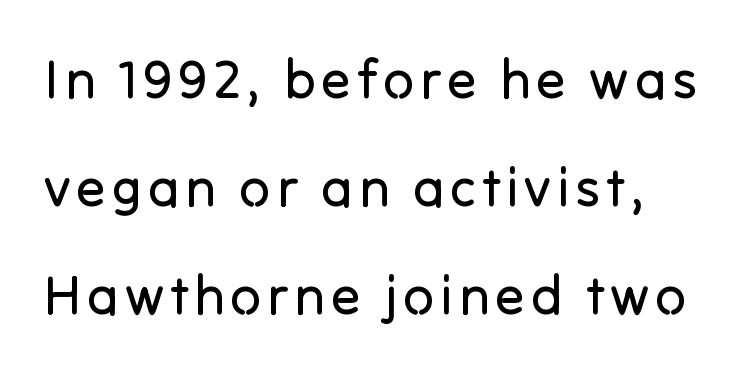
Beneath every word, the page is bare. Examine the stroke ends and you'll find no serifs. Think of a printed novel: that variable character pitch is what you see here. The letterforms sit at book weight or below.
